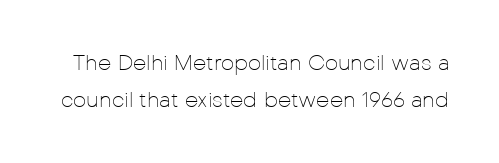
Any mark beneath the type? The region is blank. Nothing unusual about the tracking: characters are spaced as the font intends. Stroke thickness stays within the range of a standard reading face or lighter. The lettering stays uniformly vertical, giving the passage a roman look.
